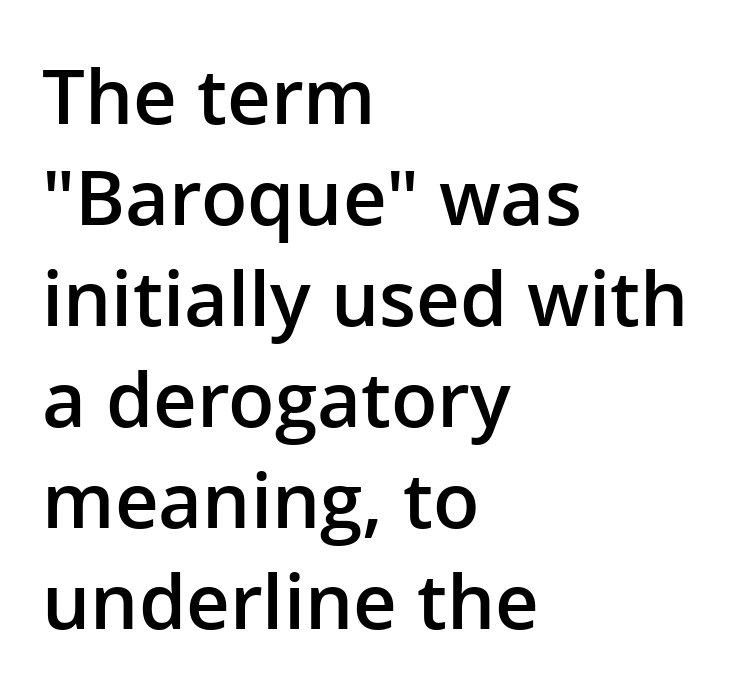
The image shows 76 px semibold sans-serif type, upright; set left-aligned, normal line spacing (1.33x), normal letter spacing, not underlined; low stroke contrast and a medium x-height.
